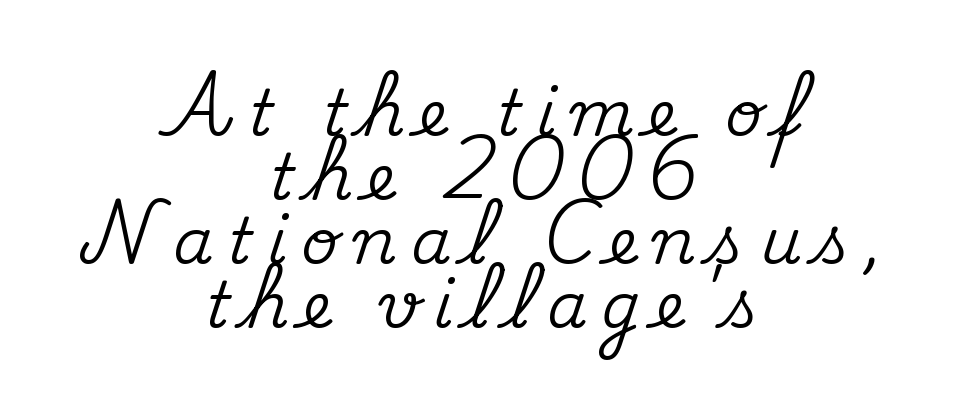
Q: Is the text italic (slanted)? A: Yes.
Q: Is the typeface a serif or a sans-serif typeface? A: Serif.
Q: Is the text underlined? A: No.
Q: How is the paragraph aligned? A: Centered.
Q: Is the spacing between letters normal or unusually wide? A: Unusually wide.
Q: Is the spacing between lines tight, normal or loose? A: Tight.
Q: Width (condensed, normal, or wide)? A: Normal.
Q: Stroke contrast? A: Medium.
Q: x-height? A: Small.
Q: Monospaced? A: No.
